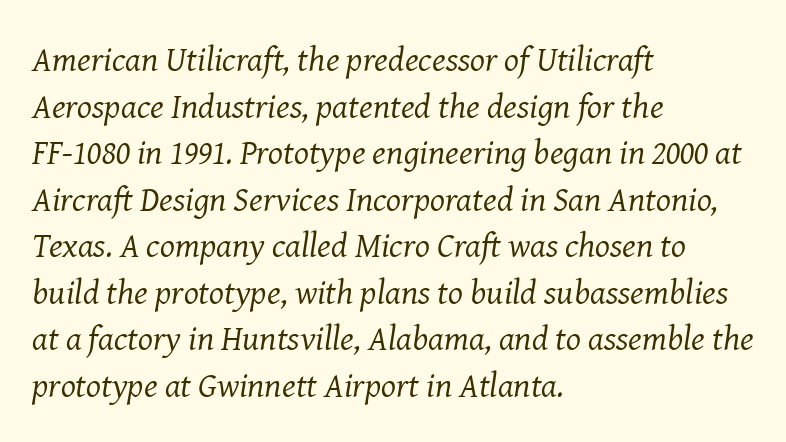
Q: Is the text bold? A: No.
Q: Is the text italic (slanted)? A: Yes, it leans right by about 8 degrees.
Q: Is the typeface a serif or a sans-serif typeface? A: Serif.
Q: Is the text underlined? A: No.
Q: How is the paragraph aligned? A: Left-aligned.
Q: Is the spacing between letters normal or unusually wide? A: Normal.
Q: Is the spacing between lines tight, normal or loose? A: Normal.
Q: Width (condensed, normal, or wide)? A: Normal.
Q: Stroke contrast? A: Medium.
Q: x-height? A: Medium.
Q: Monospaced? A: No.
